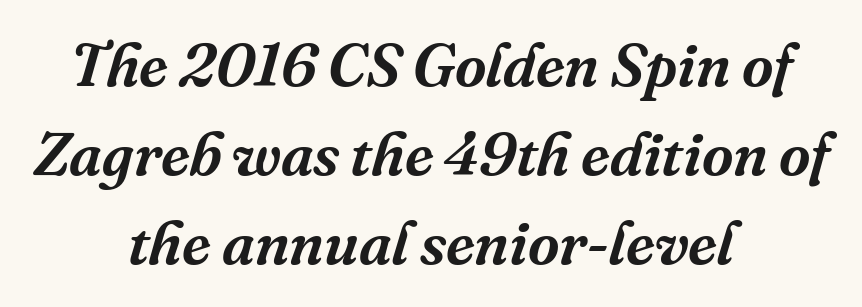
Q: Is the text italic (slanted)? A: Yes, it leans right by about 16 degrees.
Q: Is the typeface a serif or a sans-serif typeface? A: Serif.
Q: Is the text underlined? A: No.
Q: How is the paragraph aligned? A: Centered.
Q: Is the spacing between letters normal or unusually wide? A: Normal.
Q: Is the spacing between lines tight, normal or loose? A: Normal.
Q: Width (condensed, normal, or wide)? A: Normal.
Q: Stroke contrast? A: Medium.
Q: x-height? A: Medium.
Q: Monospaced? A: No.
